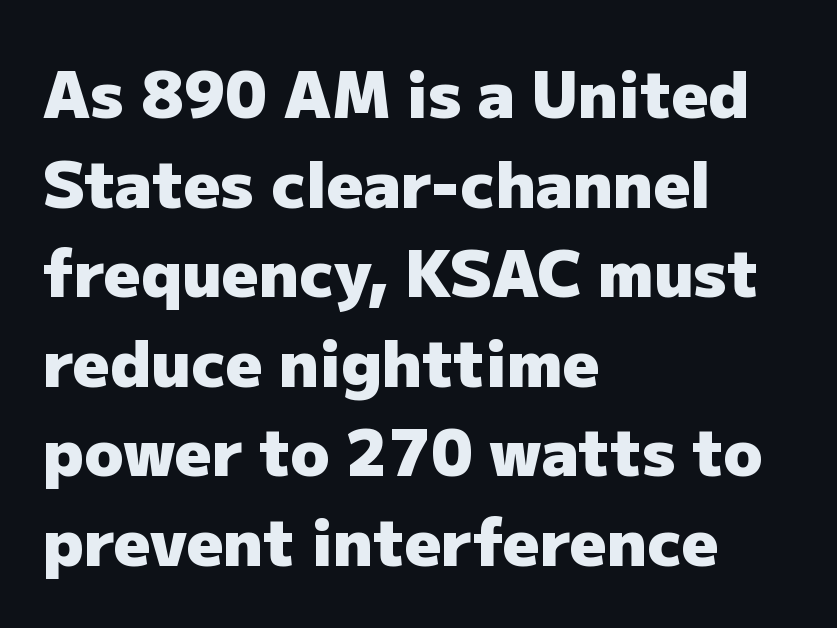
Q: Is the text bold? A: Yes.
Q: Is the text italic (slanted)? A: No, it is upright.
Q: Is the typeface a serif or a sans-serif typeface? A: Sans-serif.
Q: Is the text underlined? A: No.
Q: How is the paragraph aligned? A: Left-aligned.
Q: Is the spacing between letters normal or unusually wide? A: Normal.
Q: Is the spacing between lines tight, normal or loose? A: Normal.
Q: Width (condensed, normal, or wide)? A: Normal.
Q: Stroke contrast? A: Low.
Q: x-height? A: Medium.
Q: Monospaced? A: No.
